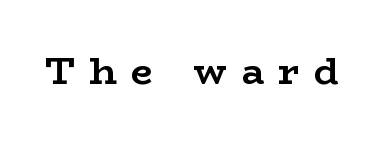
The image shows 38 px semibold, wide serif type, upright; set unusually wide letter spacing (+0.38 em), not underlined; low stroke contrast and a medium x-height.
